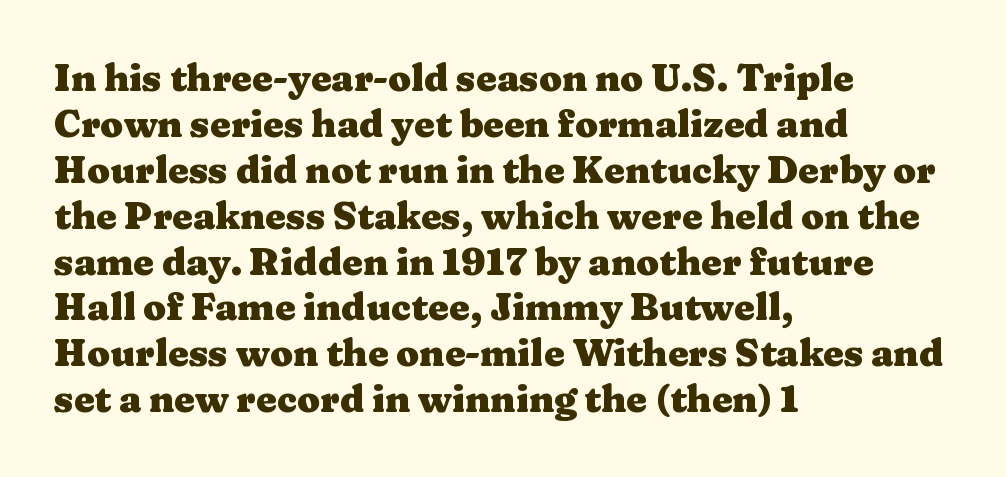
The passage shown is typed in a proportional face where columns would drift. The letters carry serifs — small finishing strokes at the ends of their stems. The specimen omits any rule beneath the text block's lines. Italic: no, the glyphs are upright roman. The compositor pushed each line to the left boundary. Every letter is thick-stroked: bold, no question.
